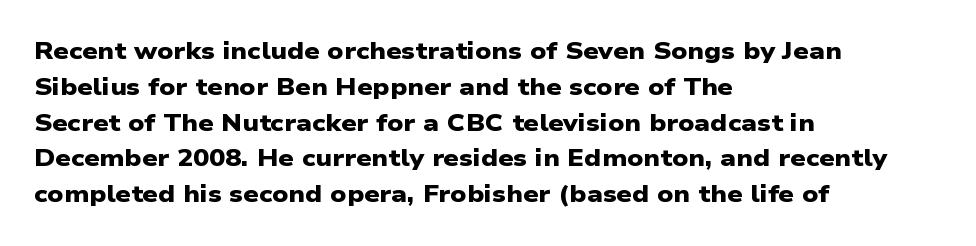
{"bold": "yes", "underline": "no", "align": "left", "line_spacing": "normal", "line_spacing_ratio": 1.49, "letter_spacing": "normal", "letter_spacing_em": 0.0, "glyph_px": 24}
